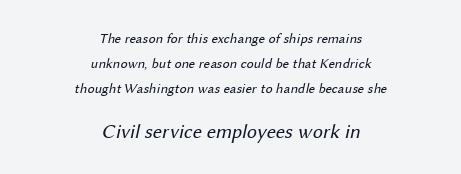
{"bold": "no", "underline": "no", "align": "center", "line_spacing_ratio": 1.77, "letter_spacing": "normal", "letter_spacing_em": 0.0, "larger_block": "second", "size_ratio": 1.43, "glyph_px": 20}
